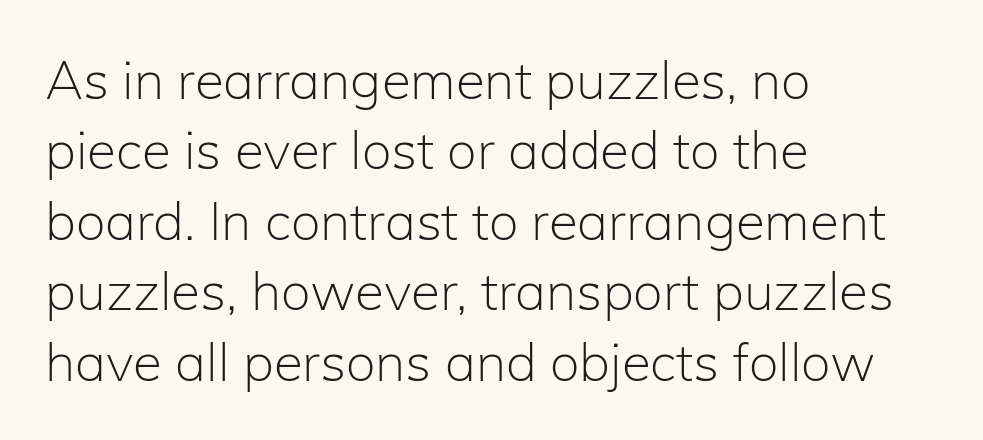
The passage shown has conventional tracking throughout. Line beginnings align vertically; line endings do not. Underlining? Definitely not there. Is the stroke heavy? The answer is a plain regular-or-lighter. Is there much room between lines? A standard amount, neither cramped nor airy.
